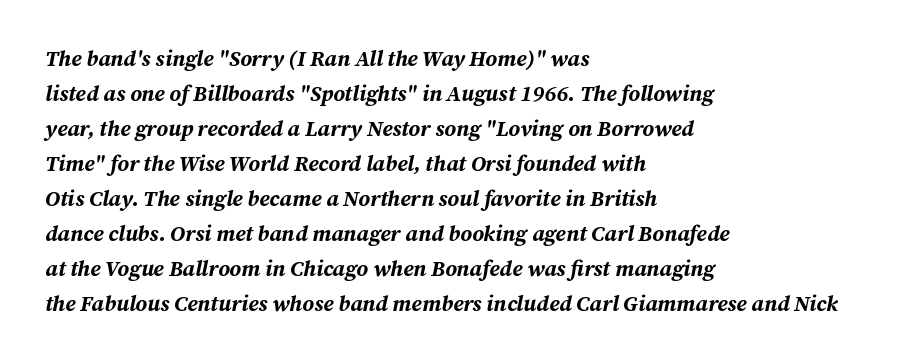
The image shows 22 px bold type, italic (leaning right); set left-aligned, normal line spacing (1.59x), normal letter spacing, not underlined.
